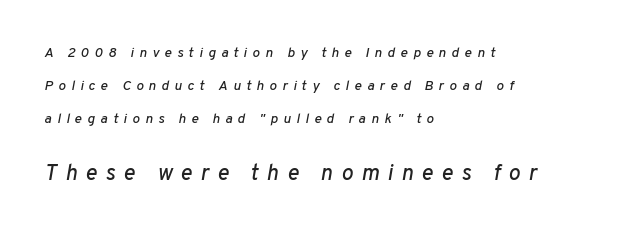
{"italic": "yes", "lean": "right", "slant_degrees": 10, "underline": "no", "align": "left", "line_spacing": "loose", "line_spacing_ratio": 2.35, "letter_spacing": "wide", "letter_spacing_em": 0.38, "larger_block": "second", "size_ratio": 1.57, "glyph_px": 22}
